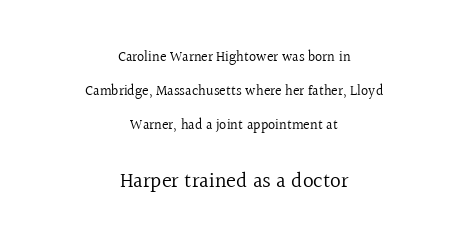
Q: Is the text bold? A: No.
Q: Is the text italic (slanted)? A: No, it is upright.
Q: Is the text underlined? A: No.
Q: How is the paragraph aligned? A: Centered.
Q: Is the spacing between letters normal or unusually wide? A: Normal.
Q: Is the spacing between lines tight, normal or loose? A: Loose.
Q: Which block of text is set in a larger size, the first (top) or the second (bottom)? A: The second (bottom) one.
